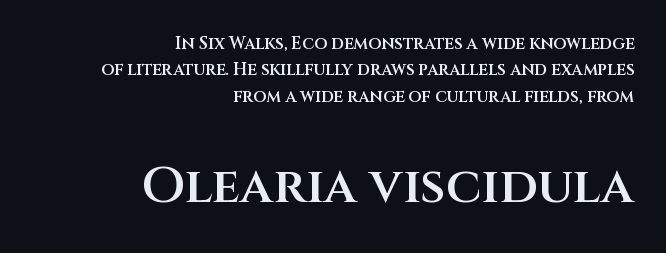
Q: Is the text bold? A: Semi-bold.
Q: Is the text italic (slanted)? A: No, it is upright.
Q: Is the typeface a serif or a sans-serif typeface? A: Sans-serif.
Q: Is the text underlined? A: No.
Q: How is the paragraph aligned? A: Right-aligned.
Q: Is the spacing between letters normal or unusually wide? A: Normal.
Q: Is the spacing between lines tight, normal or loose? A: Normal.
Q: Which block of text is set in a larger size, the first (top) or the second (bottom)? A: The second (bottom) one.
Q: Width (condensed, normal, or wide)? A: Normal.
Q: Stroke contrast? A: Medium.
Q: x-height? A: Large.
Q: Monospaced? A: No.
